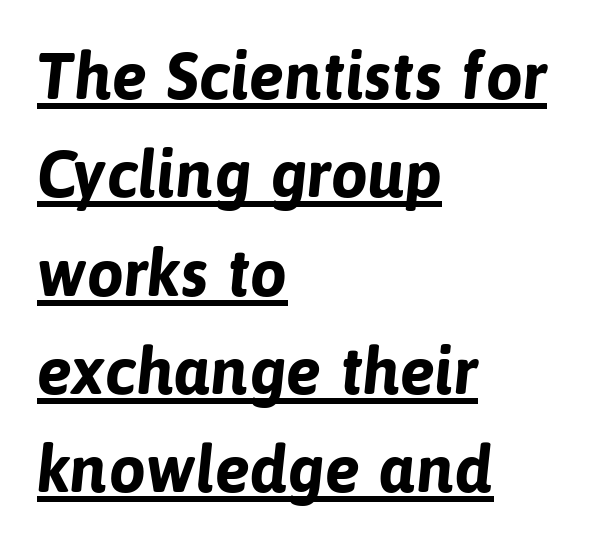
The image shows 66 px bold sans-serif type; set left-aligned, normal line spacing (1.49x), normal letter spacing, underlined; low stroke contrast and a medium x-height.
